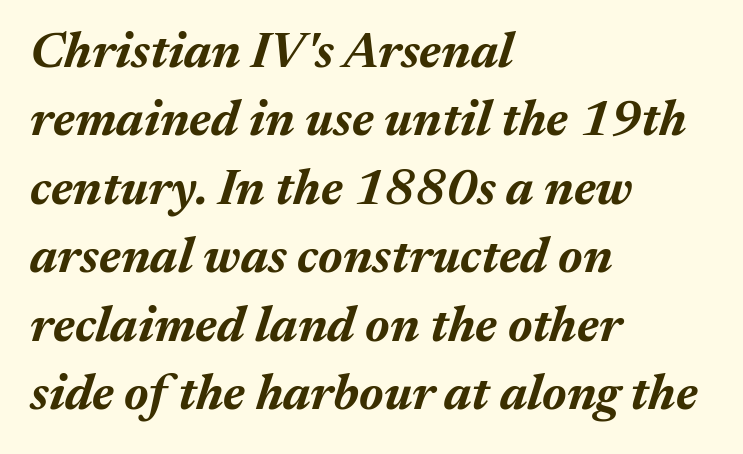
Q: Is the text bold? A: Yes.
Q: Is the text italic (slanted)? A: Yes, it leans right by about 17 degrees.
Q: Is the text underlined? A: No.
Q: How is the paragraph aligned? A: Left-aligned.
Q: Is the spacing between letters normal or unusually wide? A: Normal.
Q: Is the spacing between lines tight, normal or loose? A: Normal.
Q: Width (condensed, normal, or wide)? A: Normal.
Q: Stroke contrast? A: Medium.
Q: x-height? A: Medium.
Q: Monospaced? A: No.
